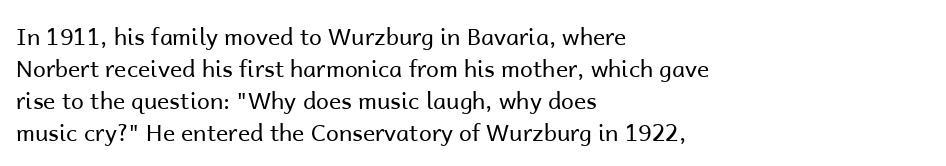
The image shows 23 px text type, upright; set left-aligned, normal line spacing (1.39x), normal letter spacing, not underlined.
